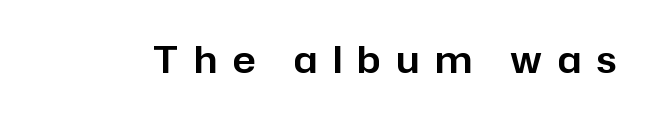
{"serif": "no", "italic": "no", "width": "normal", "stroke_contrast": "low", "x_height": "medium", "monospaced": "no", "underline": "no", "letter_spacing": "wide", "letter_spacing_em": 0.43, "glyph_px": 37}
